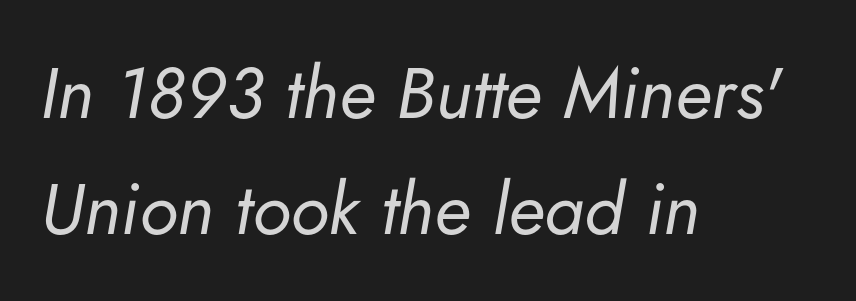
The image shows 72 px regular-weight type, italic (leaning right); set left-aligned, normal line spacing (1.61x), normal letter spacing, not underlined; low stroke contrast and a small x-height.
